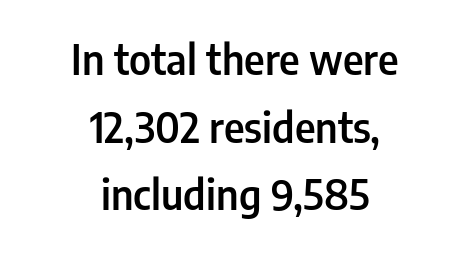
{"serif": "no", "italic": "no", "bold": "semi", "weight": "semibold", "width": "condensed", "stroke_contrast": "low", "x_height": "medium", "monospaced": "no", "underline": "no", "align": "center", "line_spacing": "normal", "line_spacing_ratio": 1.65, "letter_spacing": "normal", "letter_spacing_em": 0.0, "glyph_px": 41}
